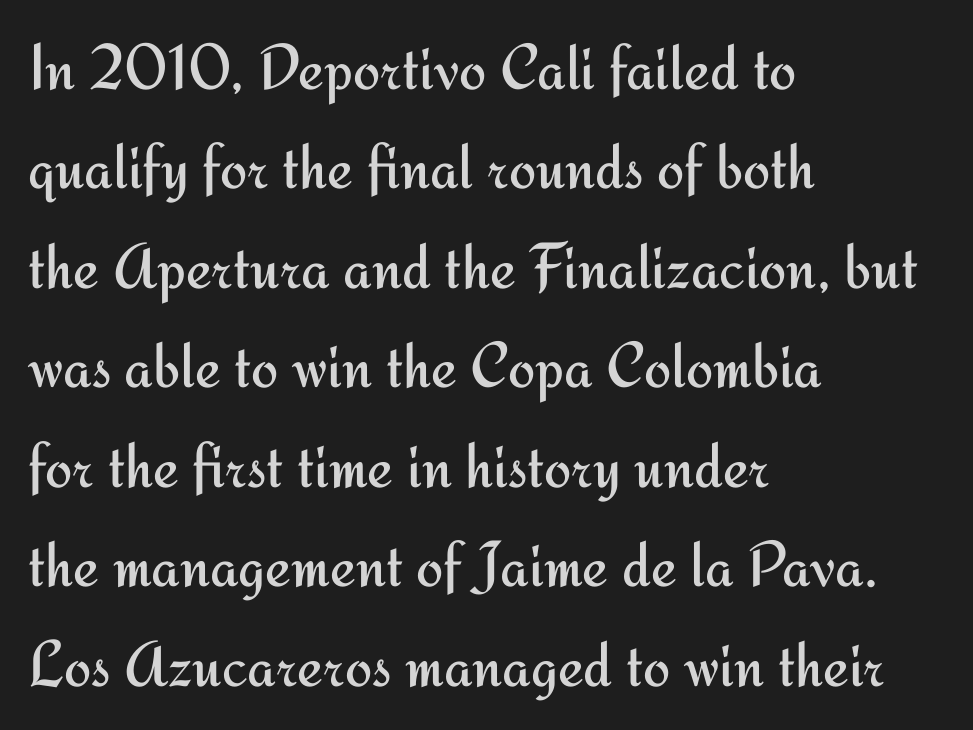
The image shows 65 px regular-weight sans-serif type, upright; set left-aligned, normal line spacing (1.53x), normal letter spacing, not underlined; medium stroke contrast and a small x-height.
